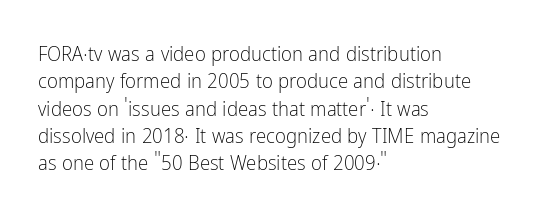
The image shows 21 px text type, upright; set left-aligned, normal line spacing (1.3x), normal letter spacing, not underlined.
